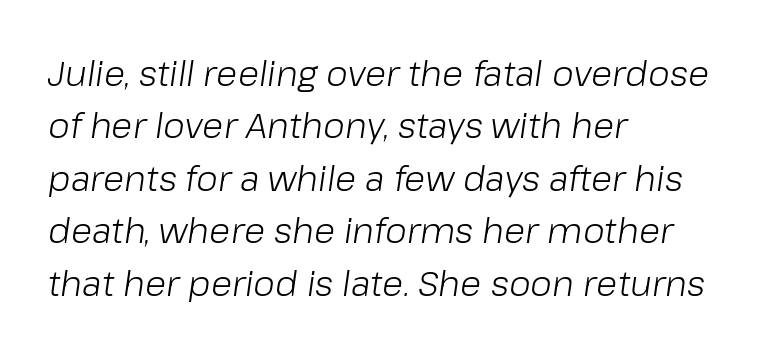
Letter spacing: default. Looks like regular typesetting: each glyph gets only the width it needs. Think standard paragraph weight, or any step lighter than that. One-word summary of the alignment: left. Words float on clear page, feet unadorned. The designer left line spacing at the default.
